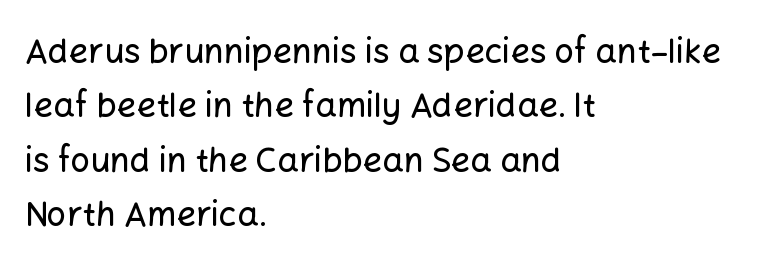
The image shows 34 px sans-serif type, upright; set left-aligned, normal line spacing (1.6x), normal letter spacing, not underlined; low stroke contrast and a medium x-height.
